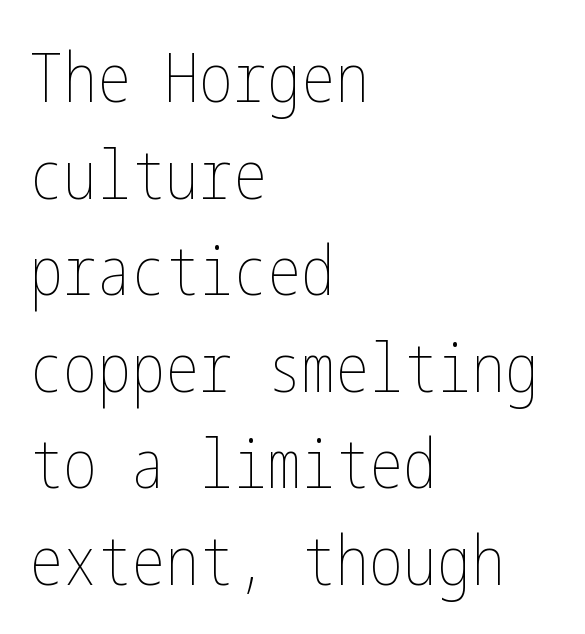
{"italic": "no", "bold": "no", "weight": "thin", "width": "condensed", "stroke_contrast": "low", "x_height": "medium", "underline": "no", "align": "left", "line_spacing": "normal", "line_spacing_ratio": 1.42, "letter_spacing": "normal", "letter_spacing_em": 0.0, "glyph_px": 68}
